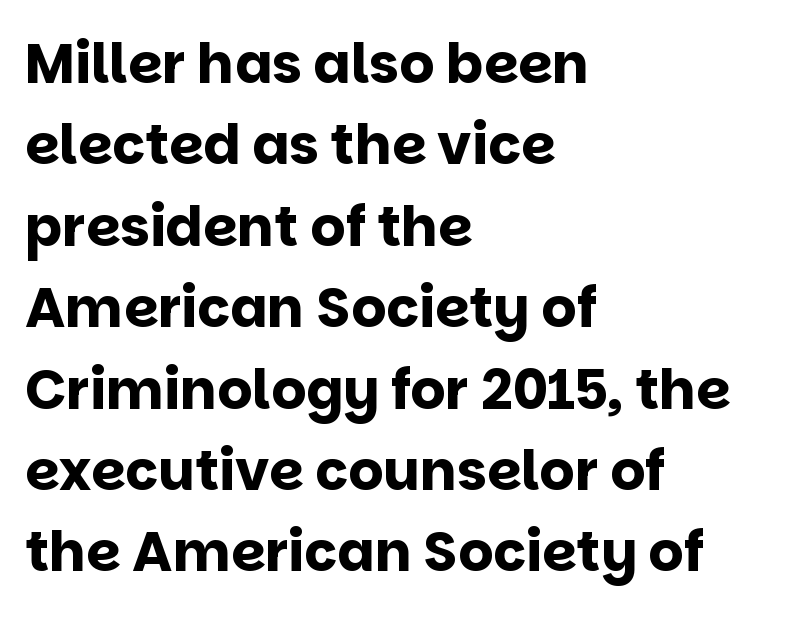
The image shows 55 px bold sans-serif type, upright; set left-aligned, normal line spacing (1.48x), normal letter spacing, not underlined; low stroke contrast and a large x-height.
